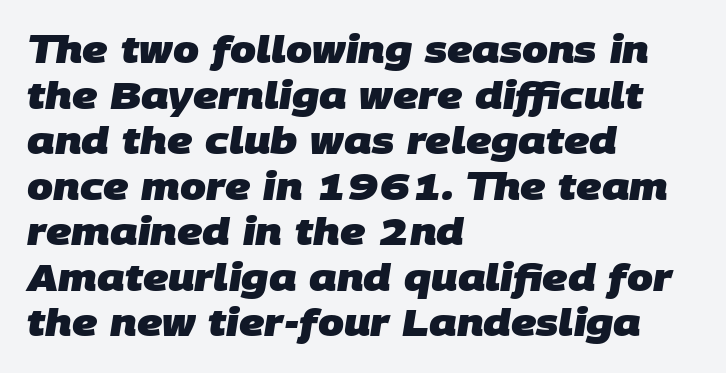
{"serif": "no", "bold": "yes", "weight": "heavy", "width": "normal", "stroke_contrast": "low", "x_height": "large", "monospaced": "no", "underline": "no", "align": "left", "line_spacing_ratio": 1.23, "letter_spacing": "normal", "letter_spacing_em": 0.0, "glyph_px": 37}
